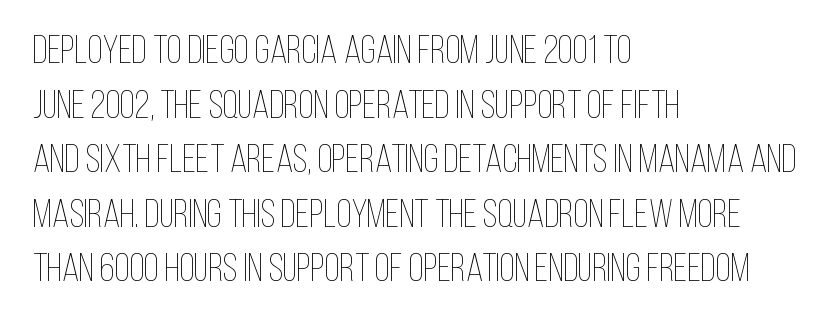
The area under the type is left untouched. The letters advance in unequal steps, a hallmark of proportional type. Do the letters lean? They stand straight. The horizontal fit of the characters is conventional and even.
